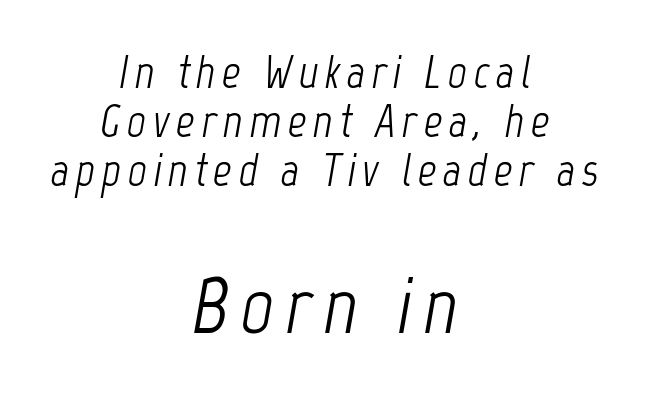
The image shows 80 px light, condensed type, italic (leaning right); set centered, tight line spacing (1.07x), not underlined; the second (bottom) block is 1.74x larger; low stroke contrast and a medium x-height.
